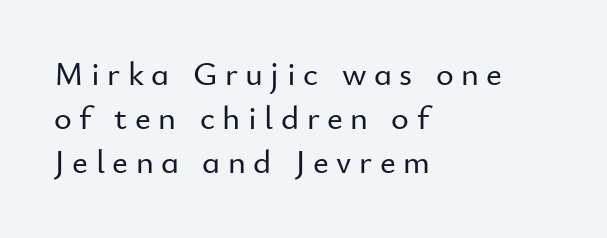
Serifs: no, the terminals of the letterforms are clean. The rendering uses natural spacing where letterforms have individual widths. Compared with a centered layout, this one pins lines to the left instead. Whoever set this chose a conventional vertical rhythm. Posture: upright roman. The passage shown has open, widely tracked lettering throughout.
